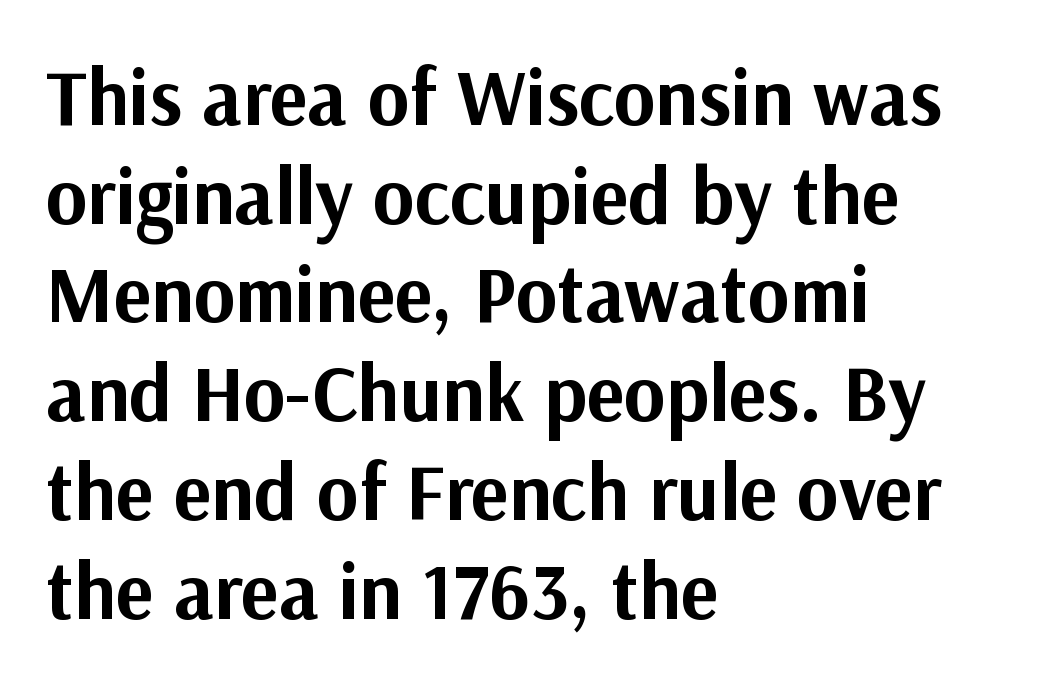
The image shows 79 px bold sans-serif type, upright; set left-aligned, normal line spacing (1.25x), normal letter spacing, not underlined; medium stroke contrast and a medium x-height.
